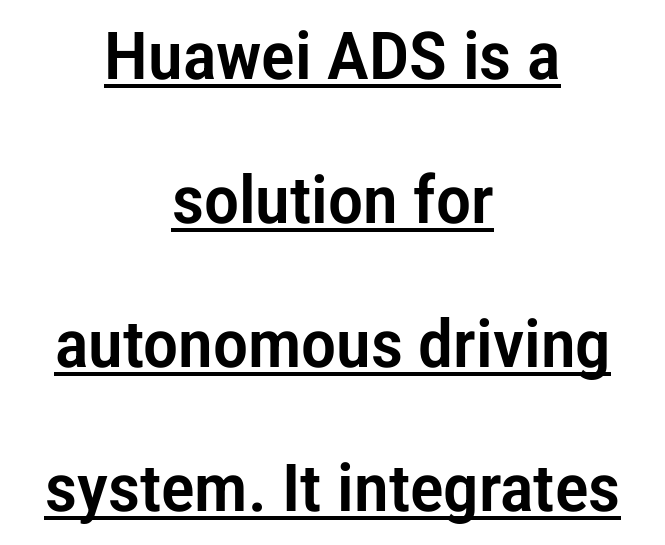
{"serif": "no", "italic": "no", "width": "condensed", "stroke_contrast": "low", "x_height": "medium", "monospaced": "no", "underline": "yes", "align": "center", "line_spacing": "loose", "line_spacing_ratio": 2.18, "letter_spacing": "normal", "letter_spacing_em": 0.0, "glyph_px": 66}
